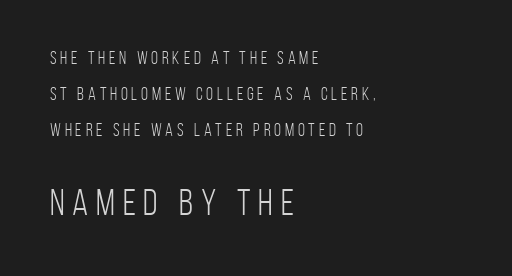
Q: Is the text bold? A: No.
Q: Is the text italic (slanted)? A: No, it is upright.
Q: Is the typeface a serif or a sans-serif typeface? A: Sans-serif.
Q: Is the text underlined? A: No.
Q: How is the paragraph aligned? A: Left-aligned.
Q: Is the spacing between letters normal or unusually wide? A: Unusually wide.
Q: Is the spacing between lines tight, normal or loose? A: Loose.
Q: Which block of text is set in a larger size, the first (top) or the second (bottom)? A: The second (bottom) one.
Q: Width (condensed, normal, or wide)? A: Condensed.
Q: Stroke contrast? A: Low.
Q: x-height? A: Large.
Q: Monospaced? A: No.
